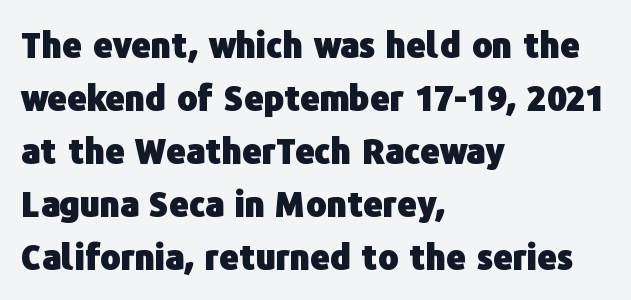
{"serif": "no", "italic": "no", "bold": "yes", "weight": "heavy", "width": "normal", "stroke_contrast": "low", "x_height": "medium", "monospaced": "no", "underline": "no", "align": "left", "line_spacing": "normal", "line_spacing_ratio": 1.56, "letter_spacing": "normal", "letter_spacing_em": 0.0, "glyph_px": 34}
